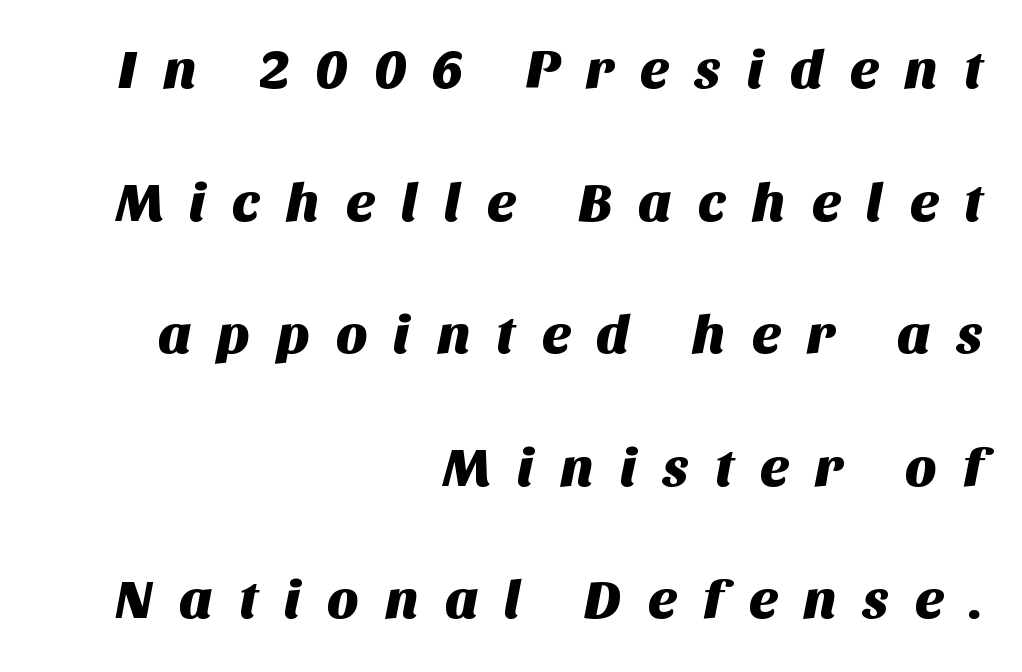
Do the characters align in a grid? No, the font is proportional. Teacher's note: observe the even right margin — that is flush-right alignment. Check the space under the baseline: it is left empty. In terms of letterspacing, this is a distinctly airy, spread setting. What kind of face is this? One without serifs — a sans.
